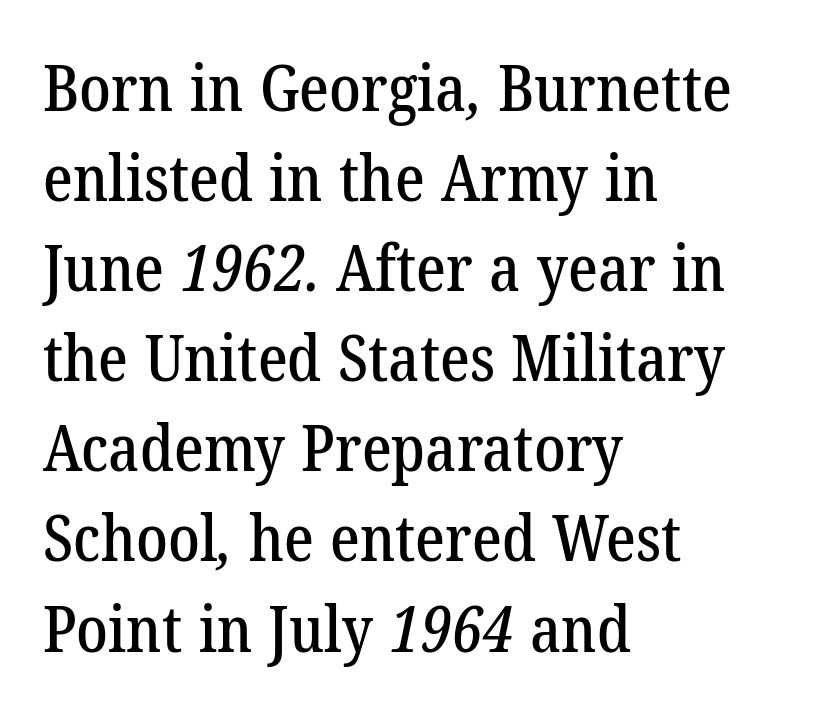
{"serif": "yes", "width": "normal", "stroke_contrast": "low", "x_height": "medium", "monospaced": "no", "underline": "no", "align": "left", "line_spacing": "normal", "line_spacing_ratio": 1.43, "letter_spacing": "normal", "letter_spacing_em": 0.0, "glyph_px": 63}
